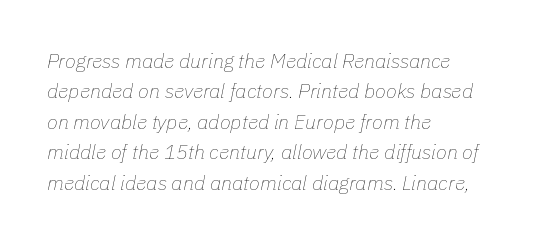
{"italic": "yes", "lean": "right", "slant_degrees": 11, "bold": "no", "underline": "no", "align": "left", "line_spacing": "normal", "line_spacing_ratio": 1.52, "letter_spacing": "normal", "letter_spacing_em": 0.0, "glyph_px": 20}
